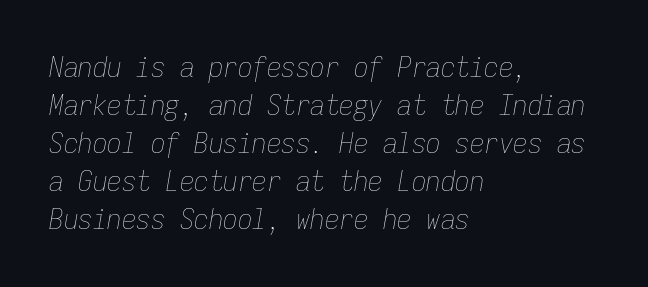
{"italic": "yes", "lean": "right", "slant_degrees": 9, "bold": "no", "weight": "thin", "width": "condensed", "stroke_contrast": "low", "x_height": "medium", "monospaced": "yes", "underline": "no", "align": "left", "line_spacing": "normal", "line_spacing_ratio": 1.31, "letter_spacing": "normal", "letter_spacing_em": 0.0, "glyph_px": 29}
